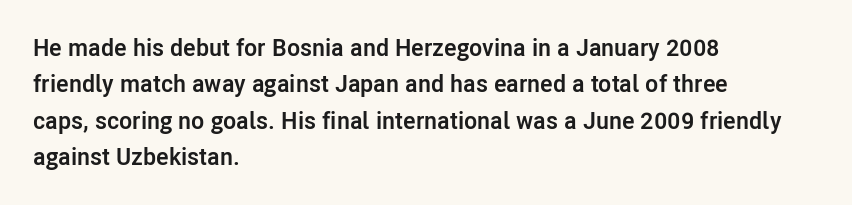
Q: Is the text bold? A: Yes.
Q: Is the text italic (slanted)? A: No, it is upright.
Q: Is the text underlined? A: No.
Q: How is the paragraph aligned? A: Left-aligned.
Q: Is the spacing between letters normal or unusually wide? A: Normal.
Q: Is the spacing between lines tight, normal or loose? A: Normal.
